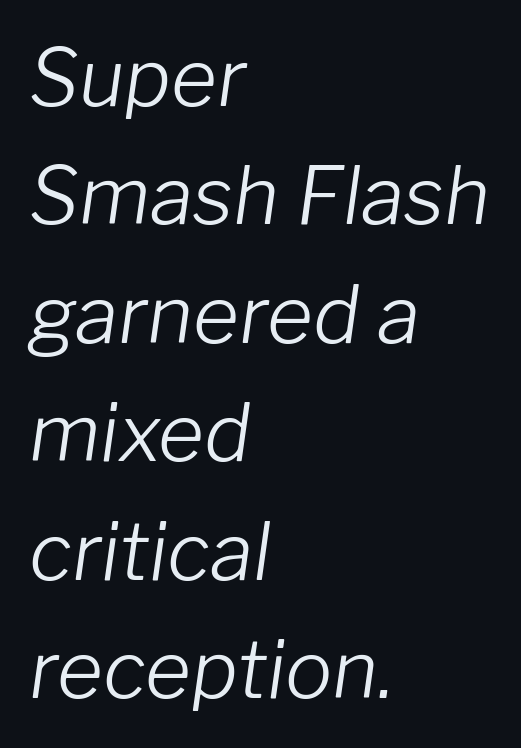
Each letter keeps its own natural width here, so spacing adapts to shape. A light-to-regular cut is what we see here. In CSS terms this would be text-align: left. Inter-character spacing is left at the font's built-in metrics.
